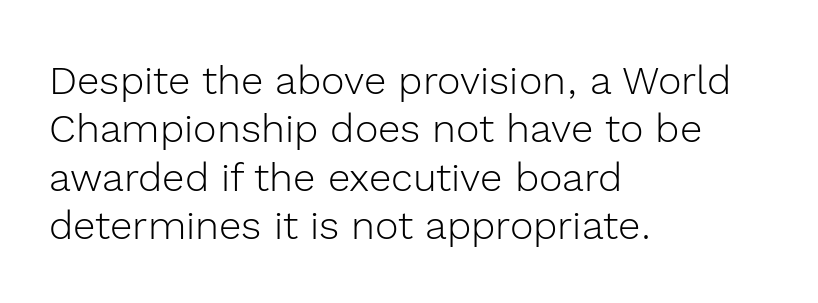
Q: Is the text bold? A: No.
Q: Is the text italic (slanted)? A: No, it is upright.
Q: Is the typeface a serif or a sans-serif typeface? A: Sans-serif.
Q: Is the text underlined? A: No.
Q: How is the paragraph aligned? A: Left-aligned.
Q: Is the spacing between letters normal or unusually wide? A: Normal.
Q: Width (condensed, normal, or wide)? A: Normal.
Q: x-height? A: Medium.
Q: Monospaced? A: No.
